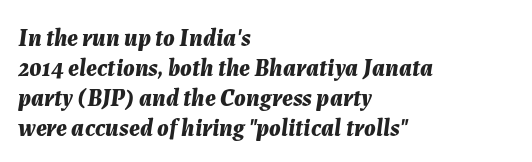
The image shows 24 px bold type, italic (leaning right); set left-aligned, normal line spacing (1.25x), normal letter spacing, not underlined.
